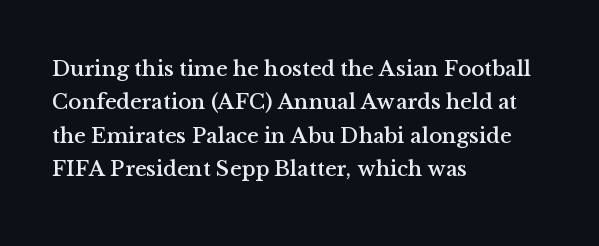
Regarding leading, the lines here are spaced in the standard way. The typography opts for an upright posture over an oblique one. Caption: multi-line text, flush left, ragged right. Nothing unusual about the tracking: characters are spaced as the font intends.
